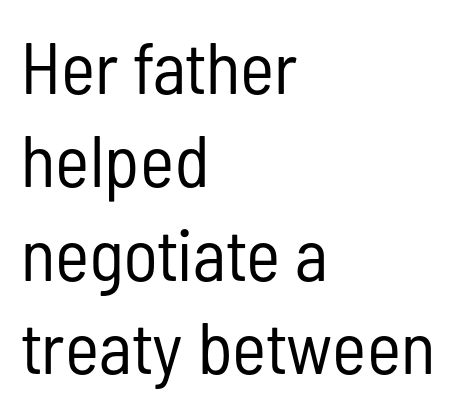
The image shows 73 px regular-weight, condensed sans-serif type, upright; set left-aligned, normal line spacing (1.28x), normal letter spacing, not underlined; low stroke contrast and a medium x-height.
